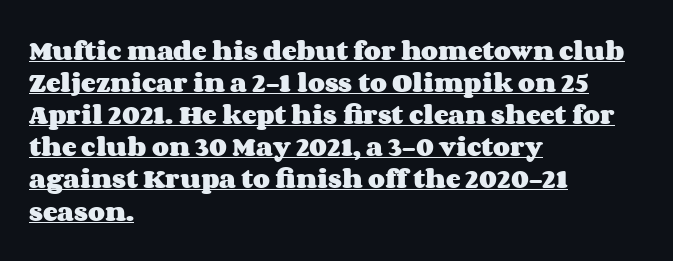
The image shows 22 px bold type, upright; set left-aligned, normal line spacing (1.46x), normal letter spacing, underlined.
